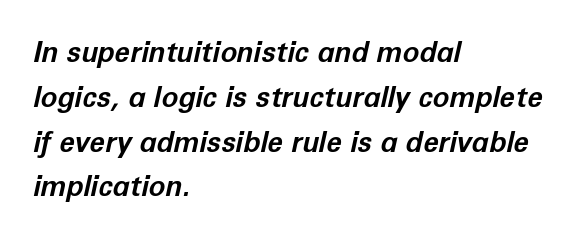
{"italic": "yes", "lean": "right", "slant_degrees": 12, "bold": "yes", "weight": "bold", "width": "normal", "stroke_contrast": "low", "x_height": "medium", "monospaced": "no", "underline": "no", "align": "left", "line_spacing": "normal", "line_spacing_ratio": 1.6, "letter_spacing": "normal", "letter_spacing_em": 0.0, "glyph_px": 28}
